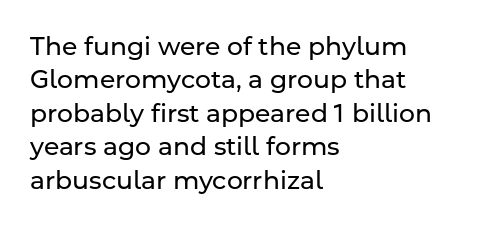
{"italic": "no", "bold": "no", "underline": "no", "align": "left", "line_spacing": "normal", "line_spacing_ratio": 1.34, "letter_spacing": "normal", "letter_spacing_em": 0.0, "glyph_px": 25}
